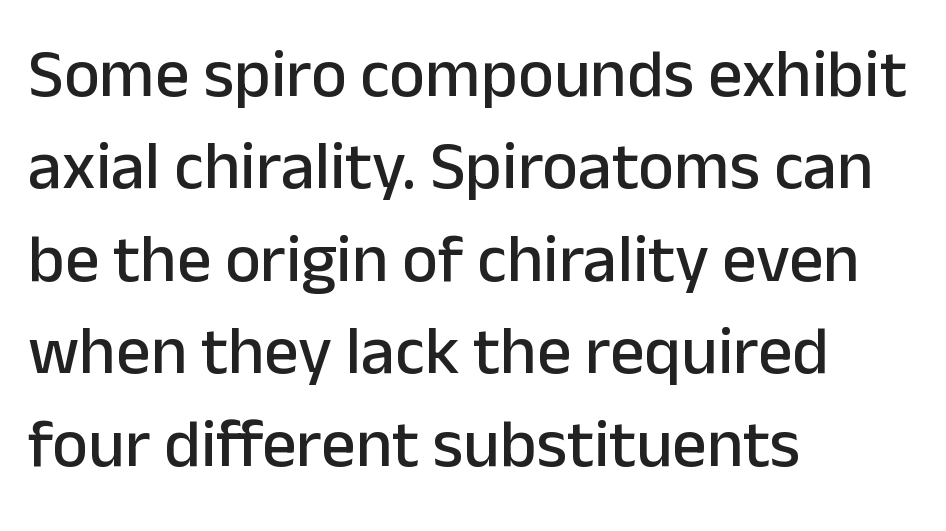
Layout note: lines flush left. The string is rendered with underlining switched off. Style check: upright. Evenly set lines give the paragraph a standard silhouette.
